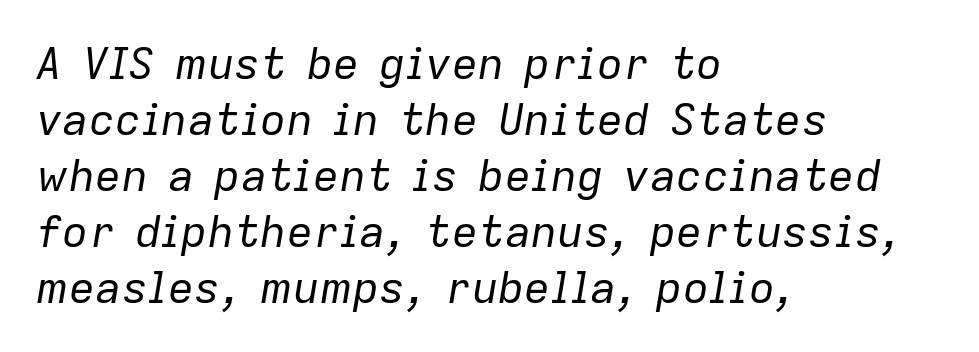
Notice how the stems are inclined rather than vertical — that's the hallmark of italics. Letters have the restrained weight of plain body copy at most. The glyphs are unaccompanied by any horizontal stroke below them. Looks like regular typesetting: each glyph gets only the width it needs. Compared with typical body copy, the letter spacing here is the same. Horizontal bands of white between lines are of average thickness.
